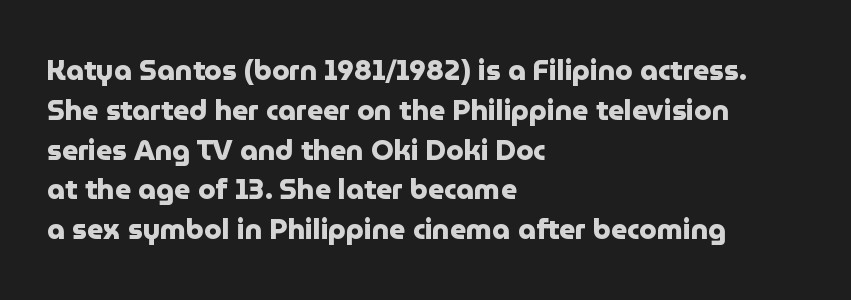
Q: Is the text bold? A: Yes.
Q: Is the text italic (slanted)? A: No, it is upright.
Q: Is the typeface a serif or a sans-serif typeface? A: Sans-serif.
Q: Is the text underlined? A: No.
Q: How is the paragraph aligned? A: Left-aligned.
Q: Is the spacing between letters normal or unusually wide? A: Normal.
Q: Is the spacing between lines tight, normal or loose? A: Normal.
Q: Width (condensed, normal, or wide)? A: Normal.
Q: Stroke contrast? A: Low.
Q: x-height? A: Medium.
Q: Monospaced? A: No.
